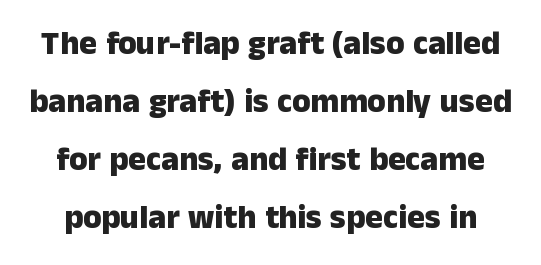
Q: Is the text bold? A: Yes.
Q: Is the text italic (slanted)? A: No, it is upright.
Q: Is the typeface a serif or a sans-serif typeface? A: Sans-serif.
Q: Is the text underlined? A: No.
Q: Is the spacing between letters normal or unusually wide? A: Normal.
Q: Width (condensed, normal, or wide)? A: Normal.
Q: Stroke contrast? A: Low.
Q: x-height? A: Medium.
Q: Monospaced? A: No.
